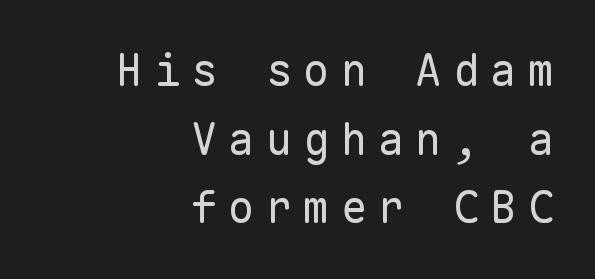
Nothing heavy about these letters — not bold at all. Upright lettering throughout. Lines of text with bare space underneath. Monospaced: the letters line up in strict vertical columns. How would I describe the line gaps? Plain and ordinary. The horizontal fit of the characters is loose and conspicuously gappy.
